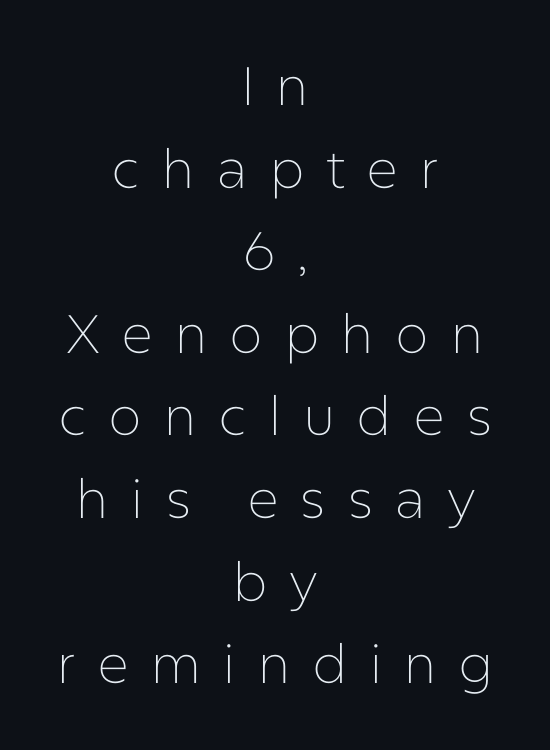
{"serif": "no", "italic": "no", "bold": "no", "weight": "thin", "width": "normal", "stroke_contrast": "low", "x_height": "medium", "monospaced": "no", "underline": "no", "align": "center", "line_spacing": "normal", "line_spacing_ratio": 1.53, "letter_spacing": "wide", "letter_spacing_em": 0.39, "glyph_px": 54}
